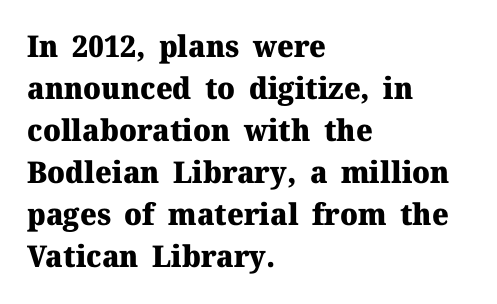
Nobody drew a line under any word here. What stands out about the letter spacing? Nothing — it is the standard amount. Rendered with straight, roman letterforms. Heavy, bold letterforms.
